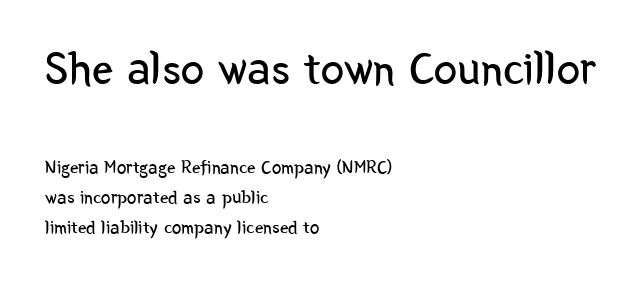
Q: Is the text bold? A: No.
Q: Is the text italic (slanted)? A: No, it is upright.
Q: Is the typeface a serif or a sans-serif typeface? A: Sans-serif.
Q: Is the text underlined? A: No.
Q: How is the paragraph aligned? A: Left-aligned.
Q: Is the spacing between letters normal or unusually wide? A: Normal.
Q: Is the spacing between lines tight, normal or loose? A: Normal.
Q: Which block of text is set in a larger size, the first (top) or the second (bottom)? A: The first (top) one.
Q: Width (condensed, normal, or wide)? A: Condensed.
Q: Stroke contrast? A: Low.
Q: x-height? A: Medium.
Q: Monospaced? A: No.
